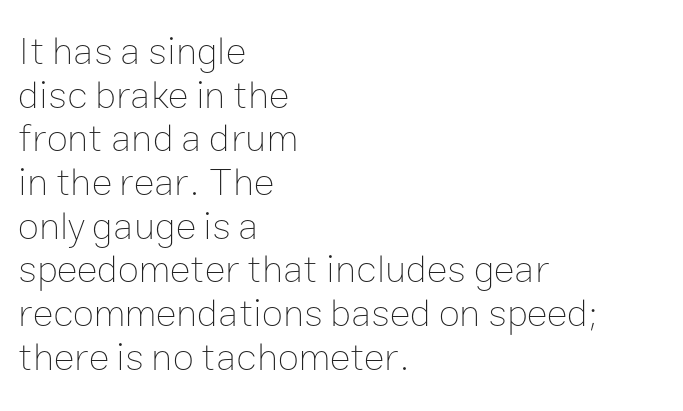
Q: Is the text bold? A: No.
Q: Is the text italic (slanted)? A: No, it is upright.
Q: Is the text underlined? A: No.
Q: How is the paragraph aligned? A: Left-aligned.
Q: Is the spacing between letters normal or unusually wide? A: Normal.
Q: Is the spacing between lines tight, normal or loose? A: Tight.
Q: Width (condensed, normal, or wide)? A: Normal.
Q: Stroke contrast? A: Low.
Q: x-height? A: Medium.
Q: Monospaced? A: No.
